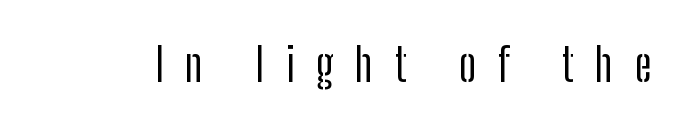
The image shows 46 px condensed sans-serif type, upright; set unusually wide letter spacing (+0.47 em), not underlined; low stroke contrast and a medium x-height.
